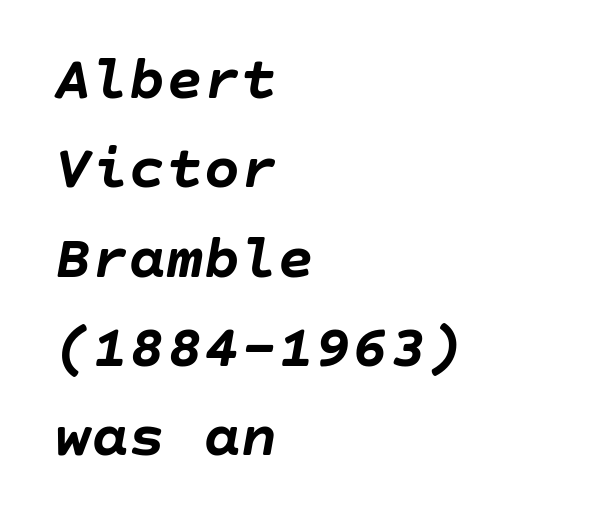
The image shows 62 px semibold type, italic (leaning right); set left-aligned, normal line spacing (1.44x), normal letter spacing, not underlined; low stroke contrast and a large x-height.
